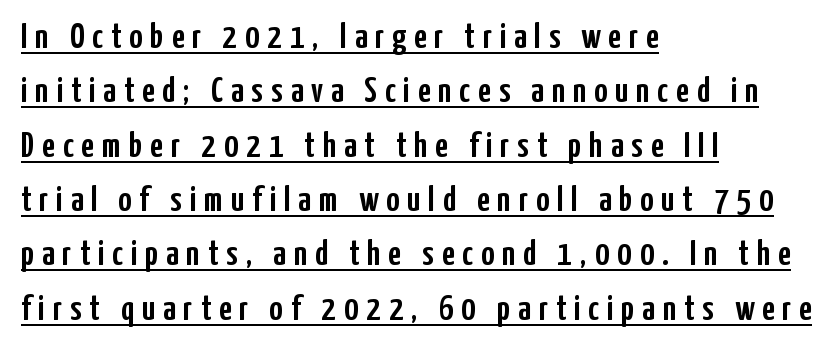
The image shows 36 px condensed sans-serif type, upright; set left-aligned, normal line spacing (1.51x), unusually wide letter spacing (+0.22 em), underlined; low stroke contrast and a medium x-height.
